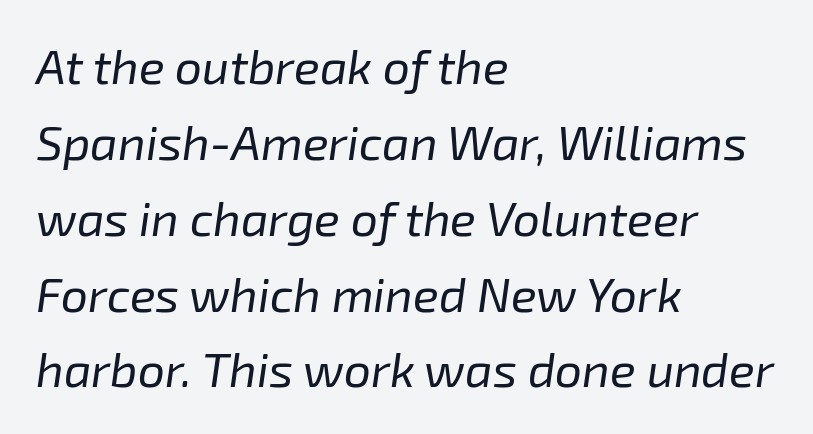
{"italic": "yes", "lean": "right", "slant_degrees": 8, "bold": "no", "weight": "regular", "width": "normal", "stroke_contrast": "low", "x_height": "medium", "monospaced": "no", "underline": "no", "align": "left", "line_spacing": "normal", "line_spacing_ratio": 1.58, "letter_spacing": "normal", "letter_spacing_em": 0.0, "glyph_px": 48}
